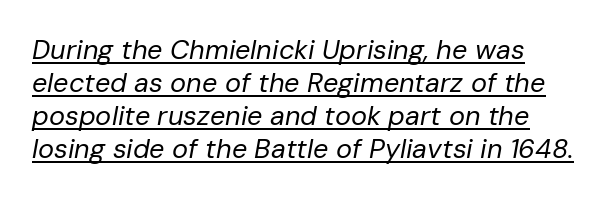
Q: Is the text bold? A: No.
Q: Is the text italic (slanted)? A: Yes, it leans right by about 10 degrees.
Q: Is the text underlined? A: Yes.
Q: How is the paragraph aligned? A: Left-aligned.
Q: Is the spacing between letters normal or unusually wide? A: Normal.
